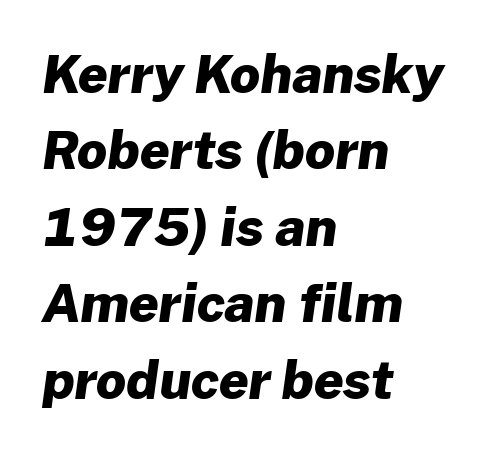
{"serif": "no", "bold": "yes", "weight": "heavy", "width": "normal", "stroke_contrast": "low", "x_height": "medium", "monospaced": "no", "underline": "no", "align": "left", "line_spacing": "normal", "line_spacing_ratio": 1.47, "letter_spacing": "normal", "letter_spacing_em": 0.0, "glyph_px": 52}
